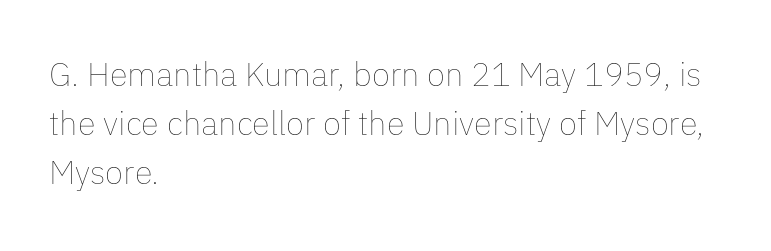
Q: Is the text bold? A: No.
Q: Is the text italic (slanted)? A: No, it is upright.
Q: Is the text underlined? A: No.
Q: How is the paragraph aligned? A: Left-aligned.
Q: Is the spacing between letters normal or unusually wide? A: Normal.
Q: Is the spacing between lines tight, normal or loose? A: Normal.
Q: Width (condensed, normal, or wide)? A: Normal.
Q: Stroke contrast? A: Low.
Q: x-height? A: Medium.
Q: Monospaced? A: No.
